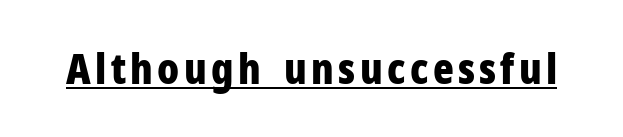
{"serif": "no", "italic": "no", "bold": "yes", "weight": "bold", "width": "condensed", "stroke_contrast": "low", "x_height": "medium", "monospaced": "no", "underline": "yes", "glyph_px": 43}
